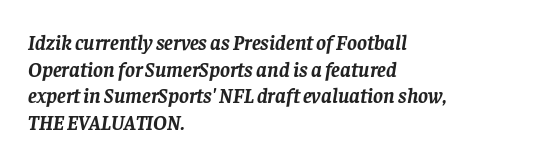
The image shows 21 px bold type, italic (leaning right); set left-aligned, normal line spacing (1.27x), normal letter spacing, not underlined.
